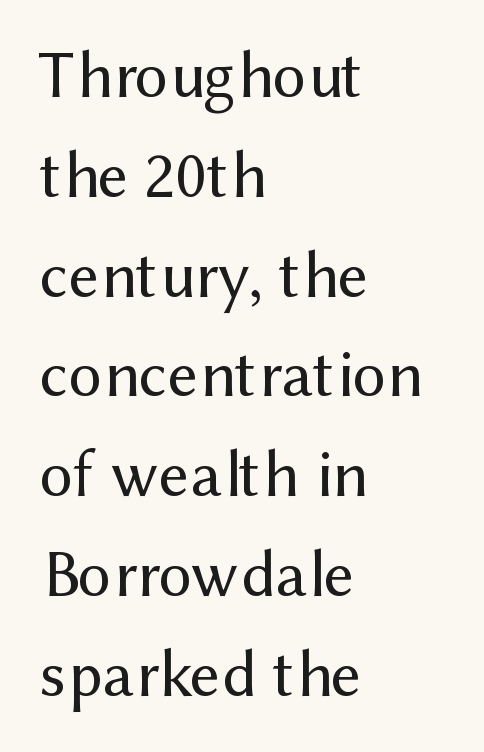
Q: Is the text bold? A: No.
Q: Is the text italic (slanted)? A: No, it is upright.
Q: Is the typeface a serif or a sans-serif typeface? A: Sans-serif.
Q: Is the text underlined? A: No.
Q: How is the paragraph aligned? A: Left-aligned.
Q: Is the spacing between letters normal or unusually wide? A: Normal.
Q: Is the spacing between lines tight, normal or loose? A: Normal.
Q: Width (condensed, normal, or wide)? A: Normal.
Q: Stroke contrast? A: Medium.
Q: x-height? A: Medium.
Q: Monospaced? A: No.
